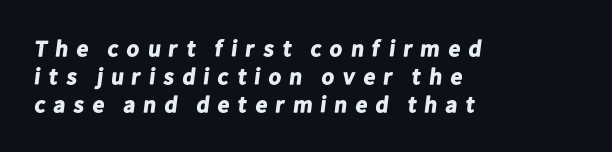
The image shows 23 px bold type; set left-aligned, line spacing 1.21x, unusually wide letter spacing (+0.29 em), not underlined.
